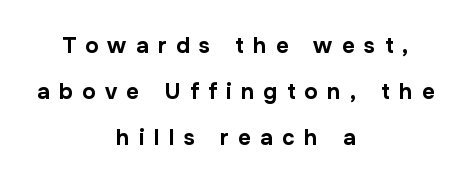
The image shows 22 px bold type, upright; set centered, loose line spacing (2.1x), unusually wide letter spacing (+0.43 em), not underlined.
